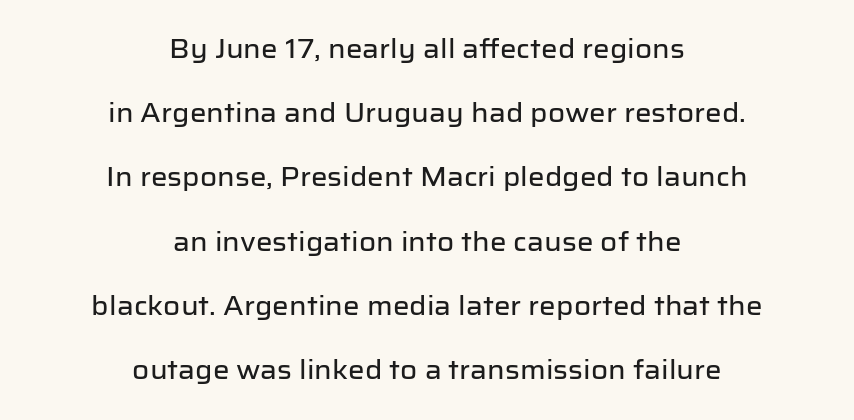
{"italic": "no", "underline": "no", "align": "center", "line_spacing": "loose", "line_spacing_ratio": 2.47, "letter_spacing": "normal", "letter_spacing_em": 0.0, "glyph_px": 26}
